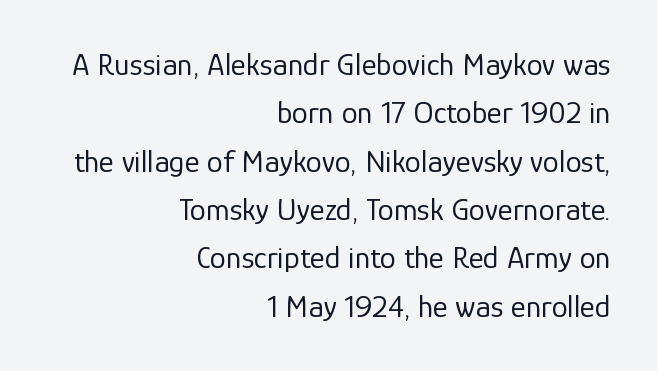
{"serif": "no", "italic": "no", "bold": "no", "weight": "regular", "width": "normal", "stroke_contrast": "low", "x_height": "medium", "monospaced": "no", "underline": "no", "align": "right", "line_spacing": "normal", "line_spacing_ratio": 1.51, "letter_spacing": "normal", "letter_spacing_em": 0.0, "glyph_px": 32}
